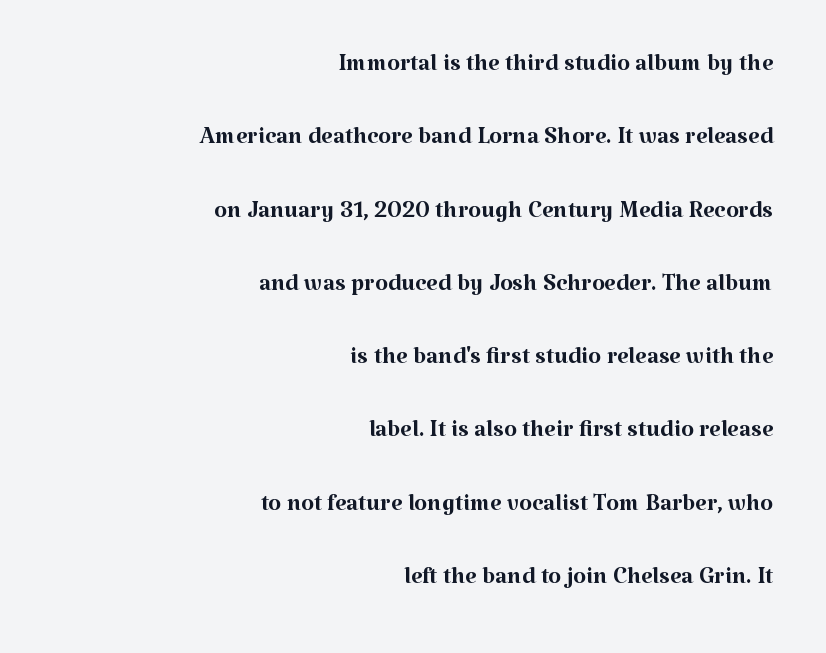
The image shows 33 px regular-weight serif type, upright; set right-aligned, loose line spacing (2.22x), normal letter spacing, not underlined; medium stroke contrast and a medium x-height.
